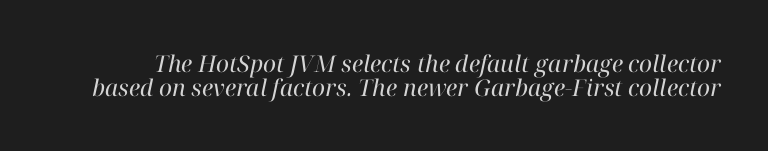
The zone under the glyphs is completely vacant. Glyph-to-glyph distance matches everyday printed text. Does the lettering tilt? It does — this is italic. Is the stroke heavy? The answer is a plain regular-or-lighter. The passage shown stacks its lines with hardly any gap.
